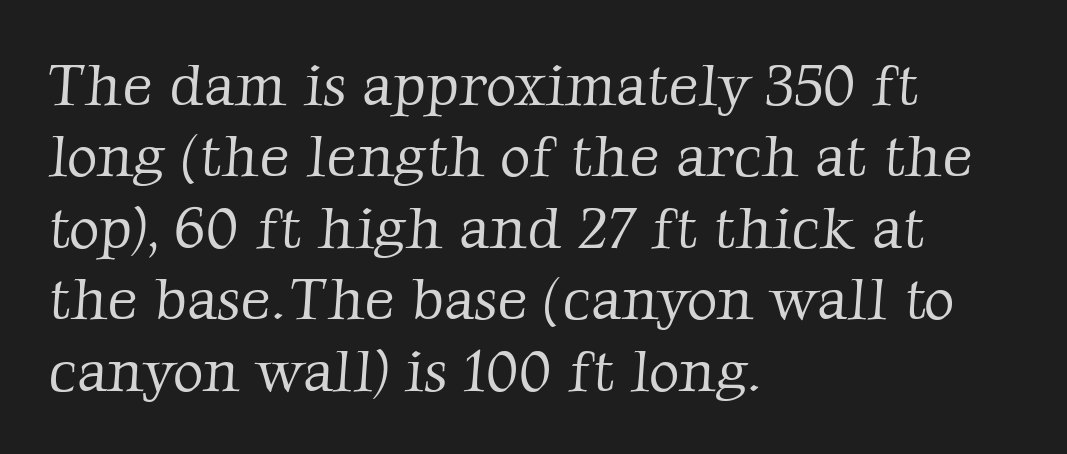
Q: Is the text bold? A: No.
Q: Is the typeface a serif or a sans-serif typeface? A: Serif.
Q: Is the text underlined? A: No.
Q: How is the paragraph aligned? A: Left-aligned.
Q: Is the spacing between letters normal or unusually wide? A: Normal.
Q: Width (condensed, normal, or wide)? A: Normal.
Q: Stroke contrast? A: Low.
Q: x-height? A: Medium.
Q: Monospaced? A: No.
